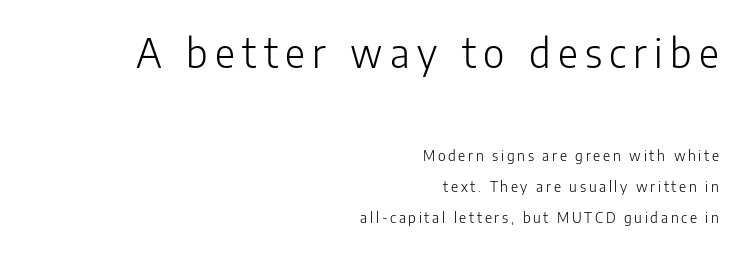
Check under the words: just untouched page. Rows of type keep a wide berth in the vertical direction. Size contrast runs from large at the top to small at the bottom. Do the letters lean? They stand straight.
